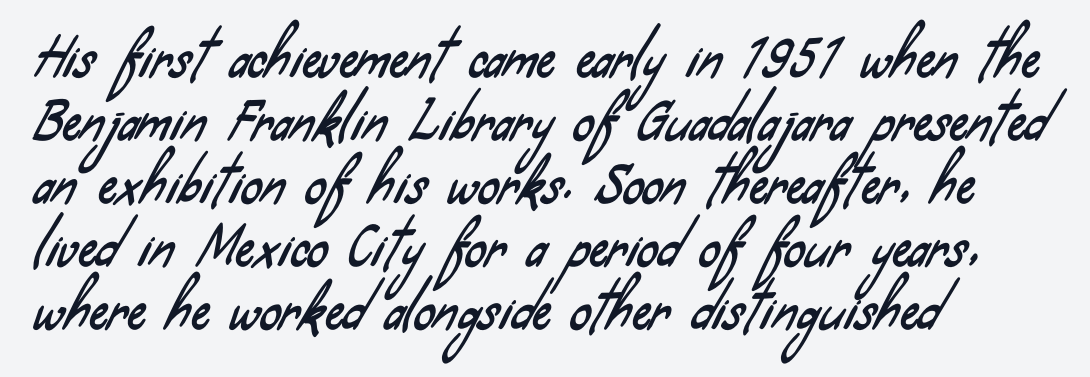
{"serif": "no", "width": "condensed", "stroke_contrast": "low", "x_height": "small", "monospaced": "no", "underline": "no", "align": "left", "line_spacing_ratio": 1.21, "letter_spacing": "normal", "letter_spacing_em": 0.0, "glyph_px": 52}
